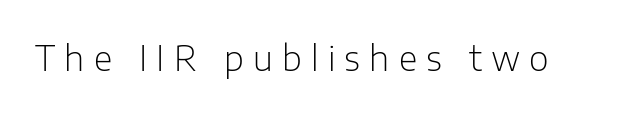
The image shows 34 px light sans-serif type, upright; set unusually wide letter spacing (+0.27 em), not underlined; low stroke contrast and a medium x-height.
